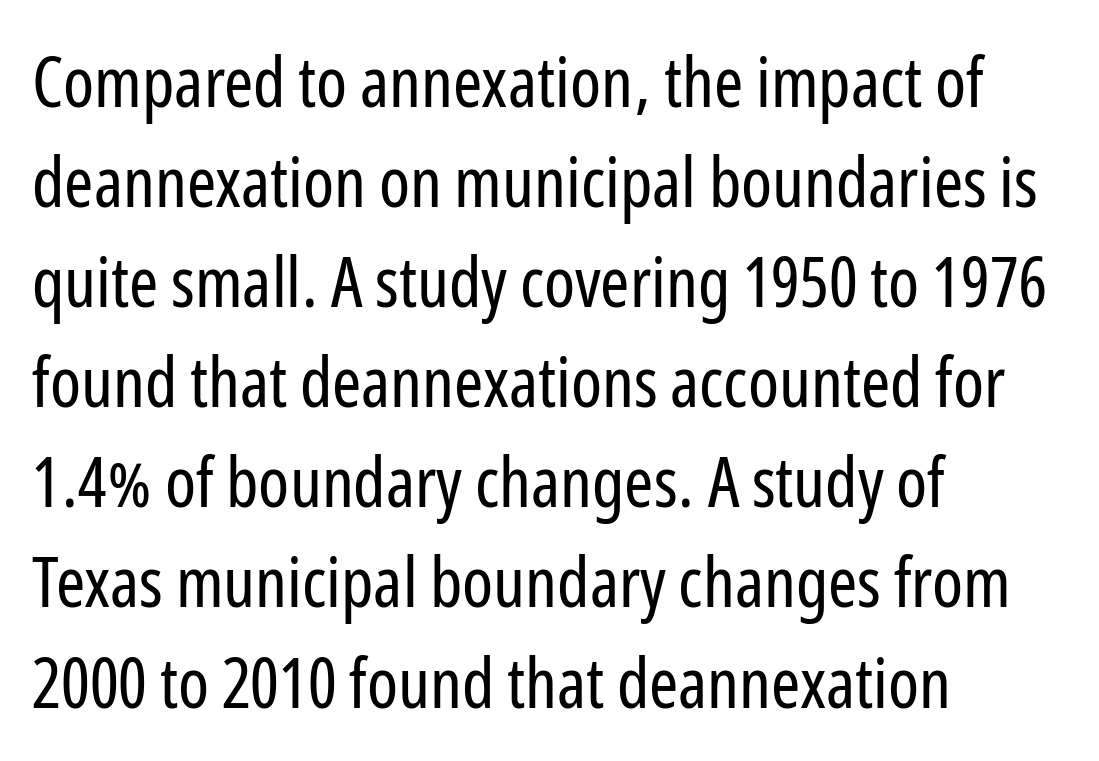
Q: Is the text bold? A: No.
Q: Is the text italic (slanted)? A: No, it is upright.
Q: Is the typeface a serif or a sans-serif typeface? A: Sans-serif.
Q: Is the text underlined? A: No.
Q: How is the paragraph aligned? A: Left-aligned.
Q: Is the spacing between letters normal or unusually wide? A: Normal.
Q: Is the spacing between lines tight, normal or loose? A: Normal.
Q: Width (condensed, normal, or wide)? A: Condensed.
Q: Stroke contrast? A: Low.
Q: x-height? A: Medium.
Q: Monospaced? A: No.
